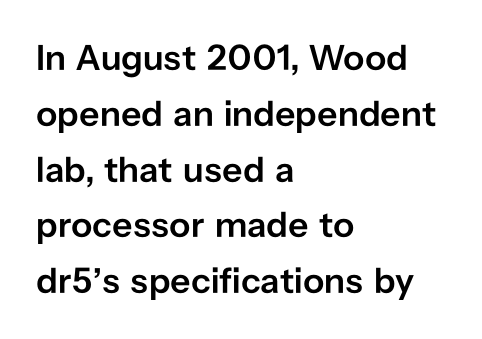
{"serif": "no", "italic": "no", "bold": "semi", "weight": "semibold", "width": "normal", "stroke_contrast": "low", "x_height": "medium", "monospaced": "no", "underline": "no", "align": "left", "line_spacing": "normal", "line_spacing_ratio": 1.55, "letter_spacing": "normal", "letter_spacing_em": 0.0, "glyph_px": 36}
